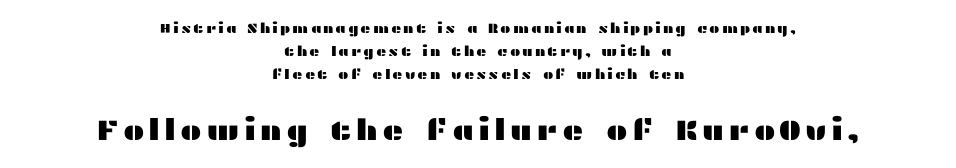
{"serif": "no", "italic": "no", "width": "wide", "stroke_contrast": "medium", "x_height": "medium", "monospaced": "no", "underline": "no", "align": "center", "line_spacing": "normal", "line_spacing_ratio": 1.65, "larger_block": "second", "size_ratio": 2.07, "glyph_px": 29}
